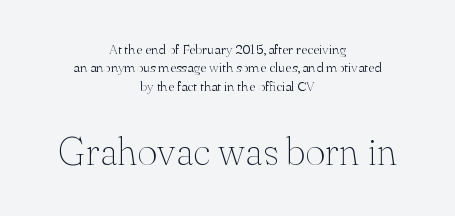
{"serif": "yes", "italic": "no", "bold": "no", "weight": "thin", "width": "normal", "stroke_contrast": "medium", "x_height": "small", "monospaced": "no", "underline": "no", "align": "center", "line_spacing": "normal", "line_spacing_ratio": 1.31, "letter_spacing": "normal", "letter_spacing_em": 0.0, "larger_block": "second", "size_ratio": 2.79, "glyph_px": 39}
